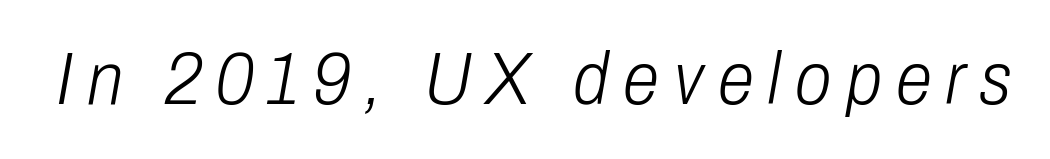
The image shows 74 px light, condensed type, italic (leaning right); set not underlined; low stroke contrast and a medium x-height.
